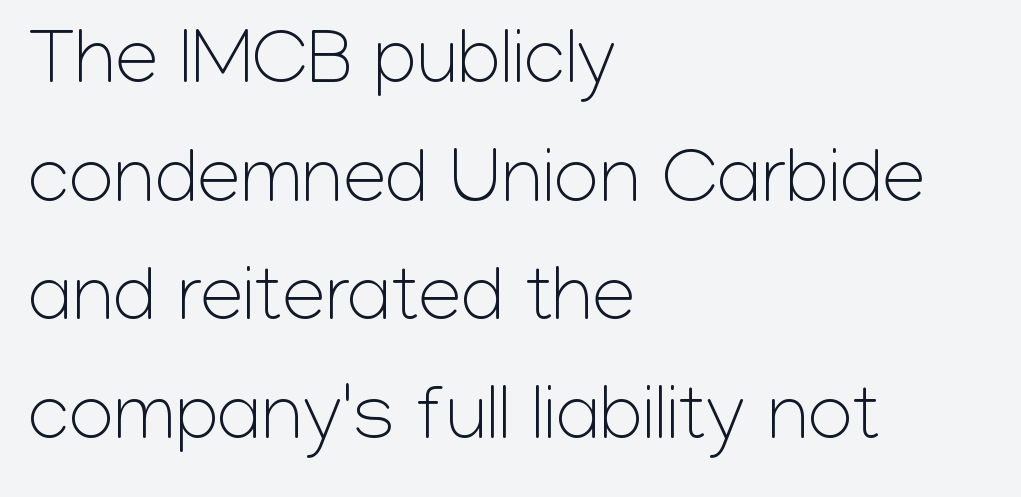
{"serif": "no", "italic": "no", "bold": "no", "weight": "light", "width": "normal", "stroke_contrast": "low", "x_height": "medium", "monospaced": "no", "underline": "no", "align": "left", "line_spacing": "normal", "line_spacing_ratio": 1.52, "letter_spacing": "normal", "letter_spacing_em": 0.0, "glyph_px": 78}
